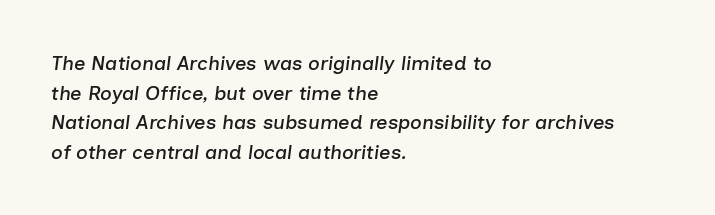
Q: Is the text italic (slanted)? A: Yes, it leans right by about 7 degrees.
Q: Is the text underlined? A: No.
Q: How is the paragraph aligned? A: Left-aligned.
Q: Is the spacing between letters normal or unusually wide? A: Normal.
Q: Is the spacing between lines tight, normal or loose? A: Normal.
